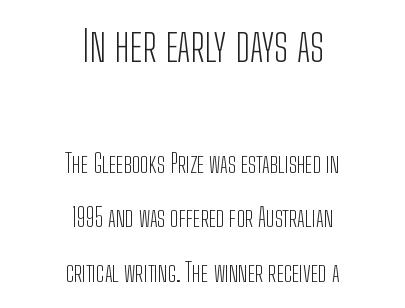
{"serif": "no", "italic": "no", "bold": "no", "weight": "light", "width": "condensed", "stroke_contrast": "low", "x_height": "medium", "monospaced": "no", "underline": "no", "align": "center", "line_spacing": "loose", "line_spacing_ratio": 2.19, "letter_spacing": "normal", "letter_spacing_em": 0.0, "larger_block": "first", "size_ratio": 1.72, "glyph_px": 43}
